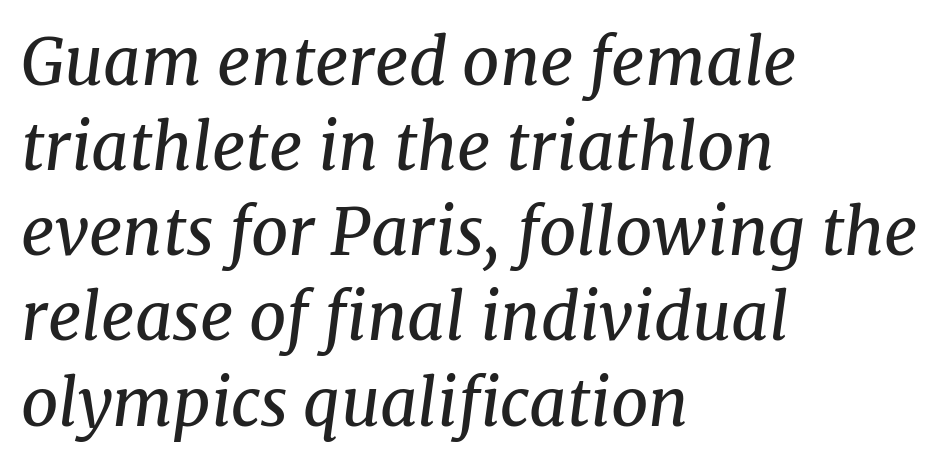
The image shows 65 px regular-weight serif type, italic (leaning right); set left-aligned, normal line spacing (1.31x), normal letter spacing, not underlined; medium stroke contrast and a medium x-height.
